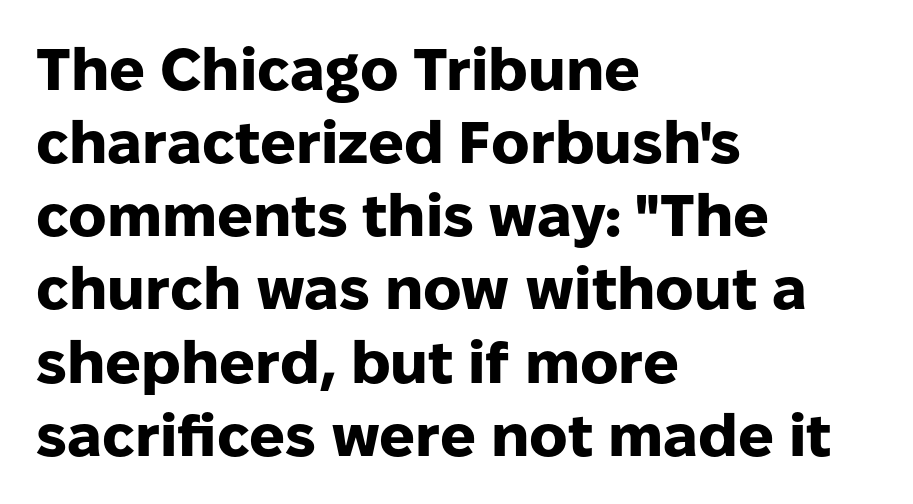
{"serif": "no", "italic": "no", "bold": "yes", "weight": "heavy", "width": "normal", "stroke_contrast": "low", "x_height": "medium", "monospaced": "no", "underline": "no", "align": "left", "line_spacing_ratio": 1.24, "letter_spacing": "normal", "letter_spacing_em": 0.0, "glyph_px": 59}
